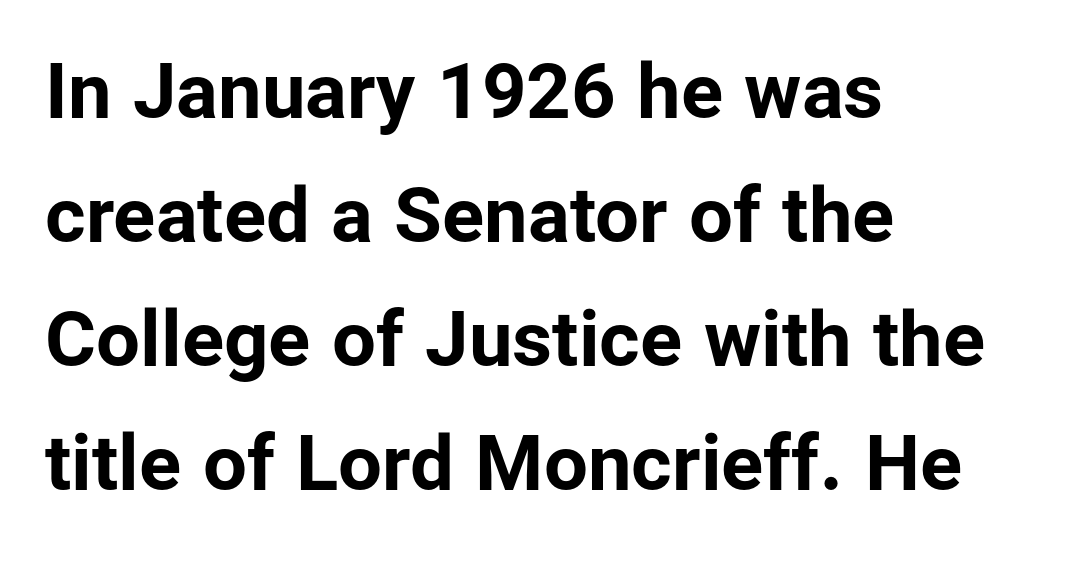
The image shows 78 px bold sans-serif type, upright; set left-aligned, normal line spacing (1.59x), normal letter spacing, not underlined; low stroke contrast and a medium x-height.
